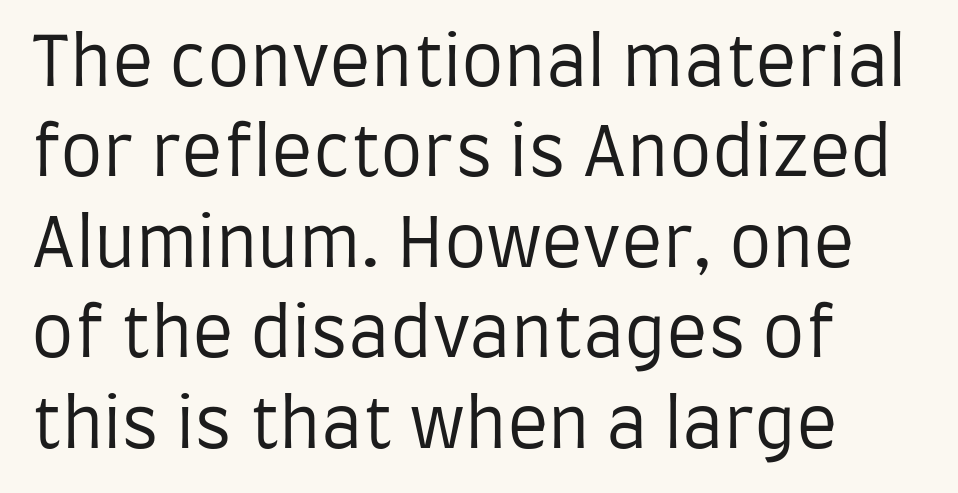
The image shows 68 px regular-weight, condensed sans-serif type, upright; set left-aligned, normal line spacing (1.33x), normal letter spacing, not underlined; low stroke contrast and a large x-height.
